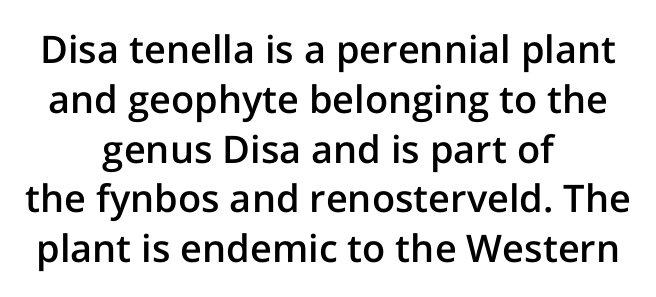
Q: Is the text bold? A: Semi-bold.
Q: Is the text italic (slanted)? A: No, it is upright.
Q: Is the typeface a serif or a sans-serif typeface? A: Sans-serif.
Q: Is the text underlined? A: No.
Q: How is the paragraph aligned? A: Centered.
Q: Is the spacing between letters normal or unusually wide? A: Normal.
Q: Is the spacing between lines tight, normal or loose? A: Normal.
Q: Width (condensed, normal, or wide)? A: Normal.
Q: Stroke contrast? A: Low.
Q: x-height? A: Medium.
Q: Monospaced? A: No.
